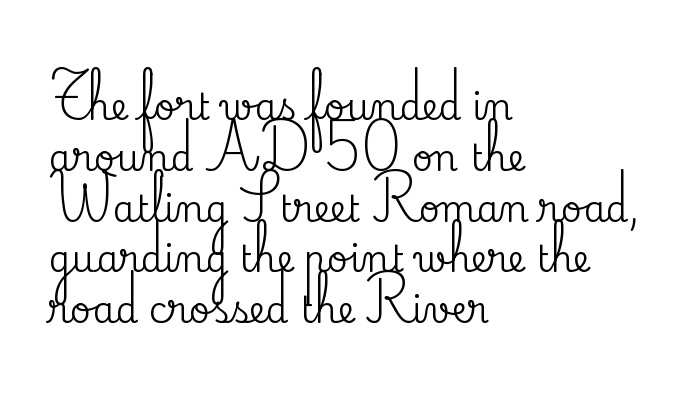
Q: Is the text italic (slanted)? A: No, it is upright.
Q: Is the typeface a serif or a sans-serif typeface? A: Serif.
Q: Is the text underlined? A: No.
Q: How is the paragraph aligned? A: Left-aligned.
Q: Is the spacing between letters normal or unusually wide? A: Normal.
Q: Is the spacing between lines tight, normal or loose? A: Normal.
Q: Width (condensed, normal, or wide)? A: Normal.
Q: Stroke contrast? A: Medium.
Q: x-height? A: Small.
Q: Monospaced? A: No.
